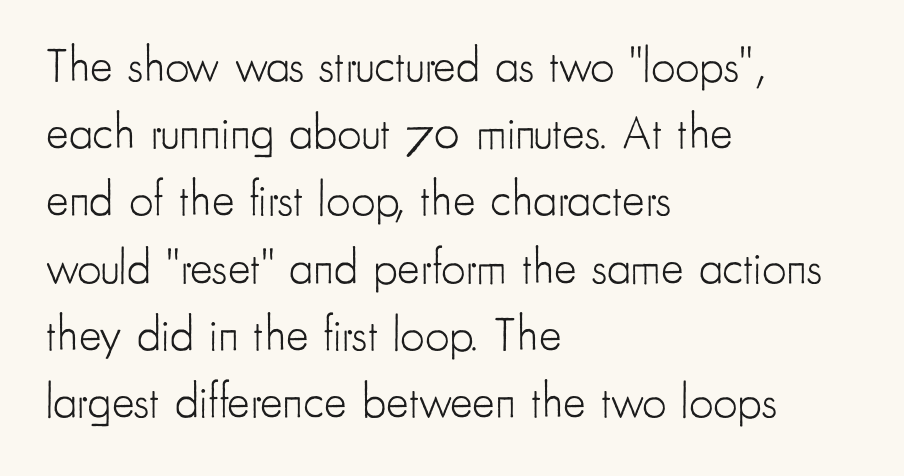
Q: Is the text bold? A: No.
Q: Is the text italic (slanted)? A: No, it is upright.
Q: Is the typeface a serif or a sans-serif typeface? A: Sans-serif.
Q: Is the text underlined? A: No.
Q: How is the paragraph aligned? A: Left-aligned.
Q: Is the spacing between letters normal or unusually wide? A: Normal.
Q: Is the spacing between lines tight, normal or loose? A: Normal.
Q: Width (condensed, normal, or wide)? A: Condensed.
Q: Stroke contrast? A: Low.
Q: x-height? A: Small.
Q: Monospaced? A: No.
